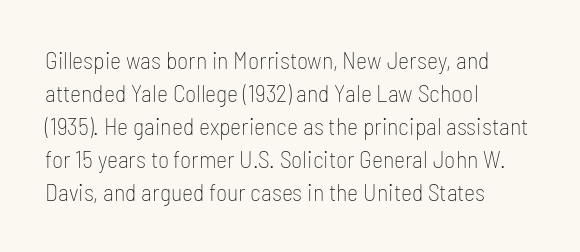
The image shows 24 px text type, upright; set left-aligned, normal line spacing (1.38x), normal letter spacing, not underlined.
